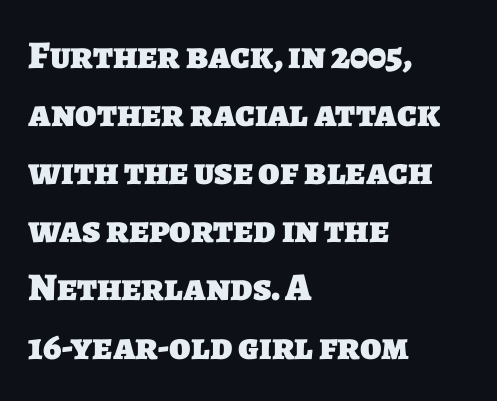
{"serif": "no", "bold": "yes", "weight": "heavy", "width": "normal", "stroke_contrast": "low", "x_height": "large", "monospaced": "no", "underline": "no", "align": "left", "line_spacing": "normal", "line_spacing_ratio": 1.49, "letter_spacing": "normal", "letter_spacing_em": 0.0, "glyph_px": 39}
